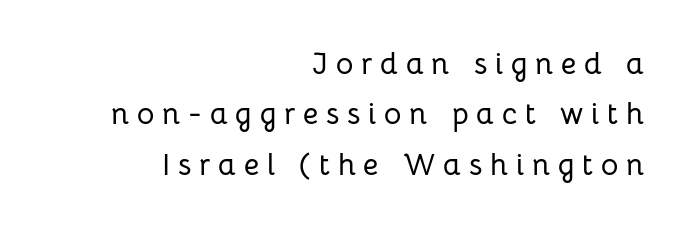
The passage shown is typed in a proportional face where columns would drift. The rendering uses a moderate line-height, typical for paragraphs. In terms of letterspacing, this is a distinctly airy, spread setting. Type style note: lacks serifs. Nobody drew a line under any word here. Every row of glyphs terminates at an identical x-position on the right.
